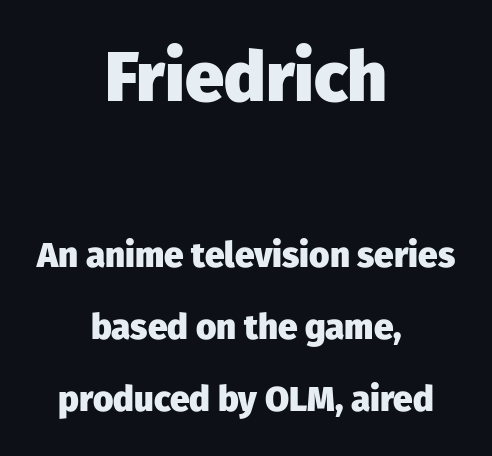
The image shows 70 px heavy sans-serif type, upright; set centered, loose line spacing (2.05x), normal letter spacing, not underlined; the first (top) block is 2.0x larger; low stroke contrast and a medium x-height.
